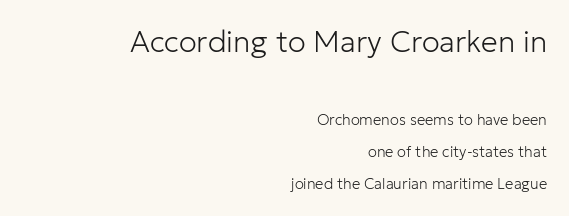
Nope, not italic — everything's standing straight. This reads as an unemphasized weight, regular at the heaviest. The area under the type is left untouched. The horizontal fit of the characters is conventional and even. Of the two passages, the one on top uses the larger point size.
